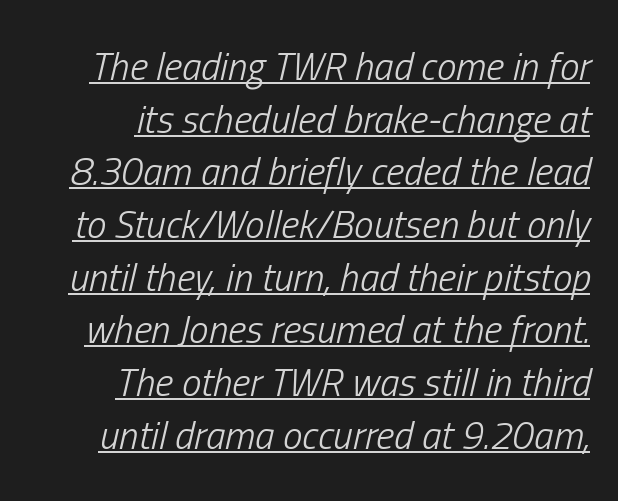
{"italic": "yes", "lean": "right", "slant_degrees": 13, "bold": "no", "weight": "light", "width": "condensed", "stroke_contrast": "low", "x_height": "medium", "monospaced": "no", "underline": "yes", "align": "right", "line_spacing": "normal", "line_spacing_ratio": 1.35, "letter_spacing": "normal", "letter_spacing_em": 0.0, "glyph_px": 39}
